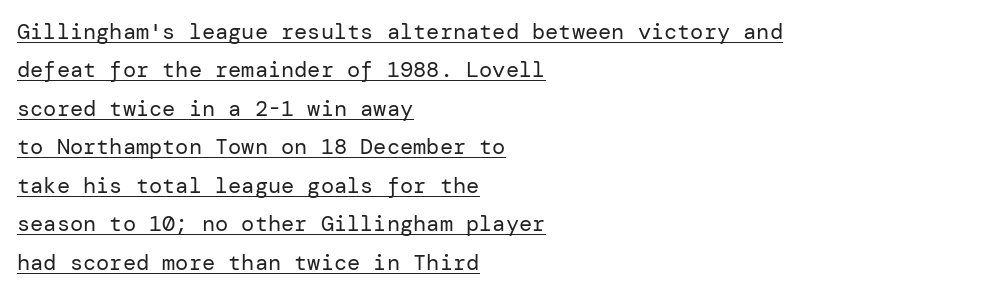
Q: Is the text bold? A: No.
Q: Is the text italic (slanted)? A: No, it is upright.
Q: Is the text underlined? A: Yes.
Q: How is the paragraph aligned? A: Left-aligned.
Q: Is the spacing between letters normal or unusually wide? A: Normal.
